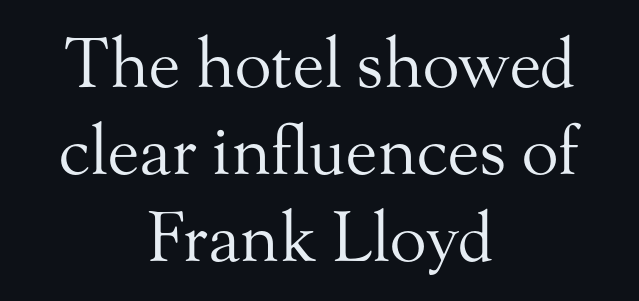
Q: Is the text bold? A: No.
Q: Is the text italic (slanted)? A: No, it is upright.
Q: Is the typeface a serif or a sans-serif typeface? A: Serif.
Q: Is the text underlined? A: No.
Q: How is the paragraph aligned? A: Centered.
Q: Is the spacing between letters normal or unusually wide? A: Normal.
Q: Is the spacing between lines tight, normal or loose? A: Normal.
Q: Width (condensed, normal, or wide)? A: Normal.
Q: Stroke contrast? A: Medium.
Q: x-height? A: Small.
Q: Monospaced? A: No.
